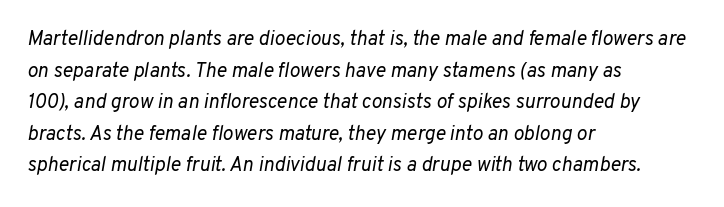
Q: Is the text bold? A: No.
Q: Is the text italic (slanted)? A: Yes, it leans right by about 10 degrees.
Q: Is the text underlined? A: No.
Q: How is the paragraph aligned? A: Left-aligned.
Q: Is the spacing between letters normal or unusually wide? A: Normal.
Q: Is the spacing between lines tight, normal or loose? A: Normal.
